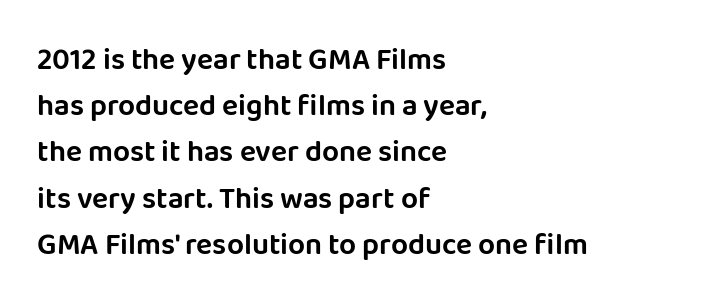
The image shows 30 px sans-serif type, upright; set left-aligned, normal line spacing (1.54x), normal letter spacing, not underlined; low stroke contrast and a large x-height.
